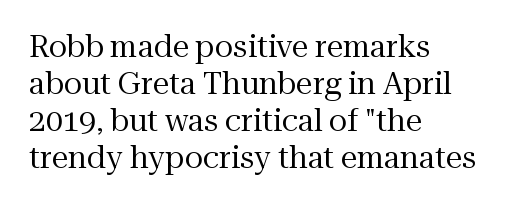
The image shows 30 px regular-weight serif type, upright; set left-aligned, line spacing 1.23x, normal letter spacing, not underlined; medium stroke contrast and a medium x-height.
